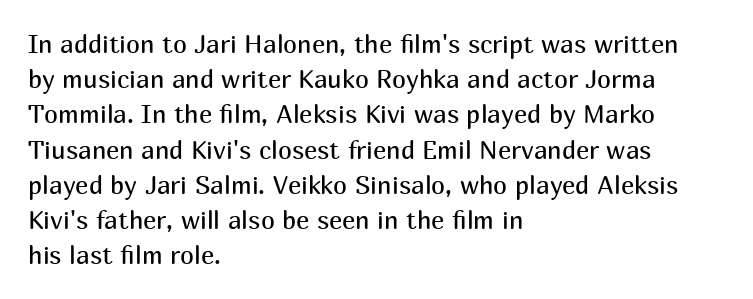
{"italic": "no", "bold": "no", "underline": "no", "align": "left", "line_spacing": "normal", "line_spacing_ratio": 1.41, "letter_spacing": "normal", "letter_spacing_em": 0.0, "glyph_px": 25}
